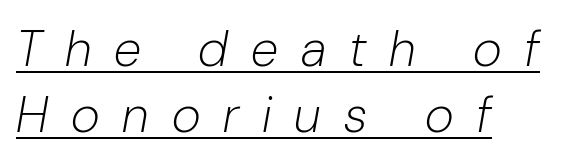
The image shows 50 px light type, italic (leaning right); set left-aligned, normal line spacing (1.32x), unusually wide letter spacing (+0.46 em), underlined; low stroke contrast and a medium x-height.
